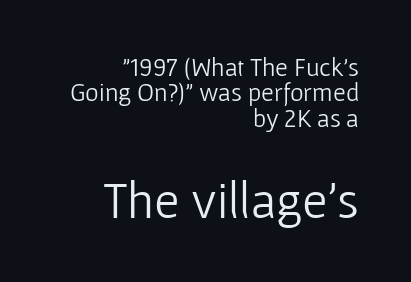
Q: Is the text bold? A: No.
Q: Is the text italic (slanted)? A: No, it is upright.
Q: Is the typeface a serif or a sans-serif typeface? A: Sans-serif.
Q: Is the text underlined? A: No.
Q: How is the paragraph aligned? A: Right-aligned.
Q: Is the spacing between letters normal or unusually wide? A: Normal.
Q: Is the spacing between lines tight, normal or loose? A: Tight.
Q: Which block of text is set in a larger size, the first (top) or the second (bottom)? A: The second (bottom) one.
Q: Width (condensed, normal, or wide)? A: Normal.
Q: Stroke contrast? A: Low.
Q: x-height? A: Medium.
Q: Monospaced? A: No.
